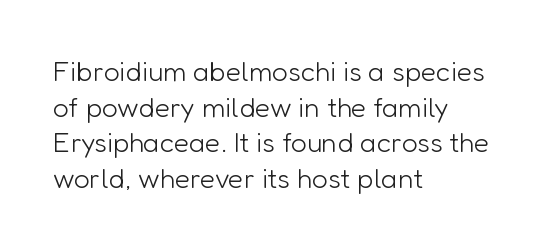
{"serif": "no", "italic": "no", "bold": "no", "weight": "light", "width": "normal", "stroke_contrast": "low", "x_height": "medium", "monospaced": "no", "underline": "no", "align": "left", "line_spacing": "normal", "line_spacing_ratio": 1.27, "letter_spacing": "normal", "letter_spacing_em": 0.0, "glyph_px": 28}
